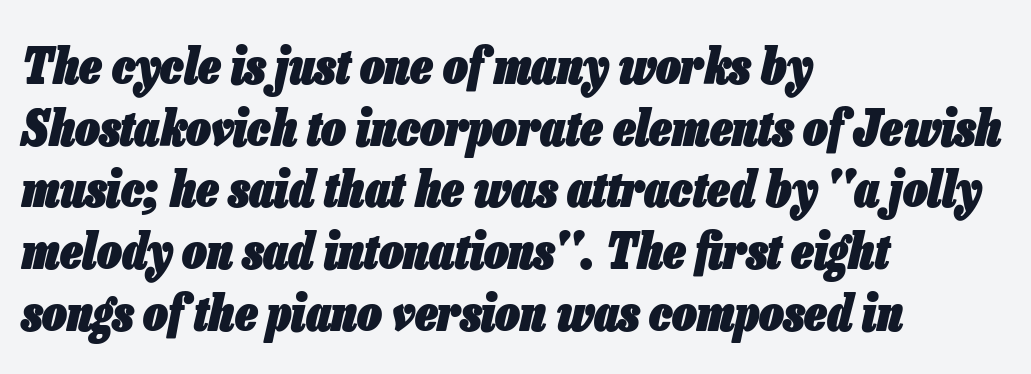
A typesetter would call this proportional, since set widths differ per character. The lines are quadded left. This block has exactly the height ordinary leading produces. The letterforms sit shoulder to shoulder at normal distance. The whole block is typeset with a tilt. The passage shown is not underscored anywhere.
